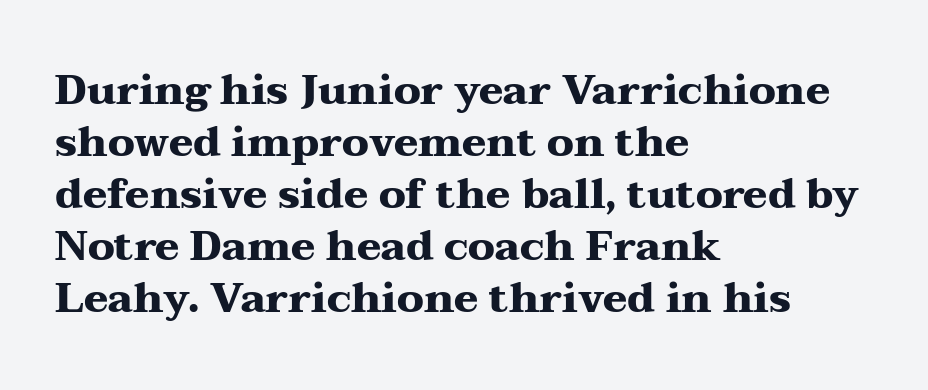
Typographically, this falls in the serif category. Descenders are the only things crossing below the line. Default kerning and tracking; the words read as compact shapes. You can tell it's not italic because the verticals are truly vertical.
